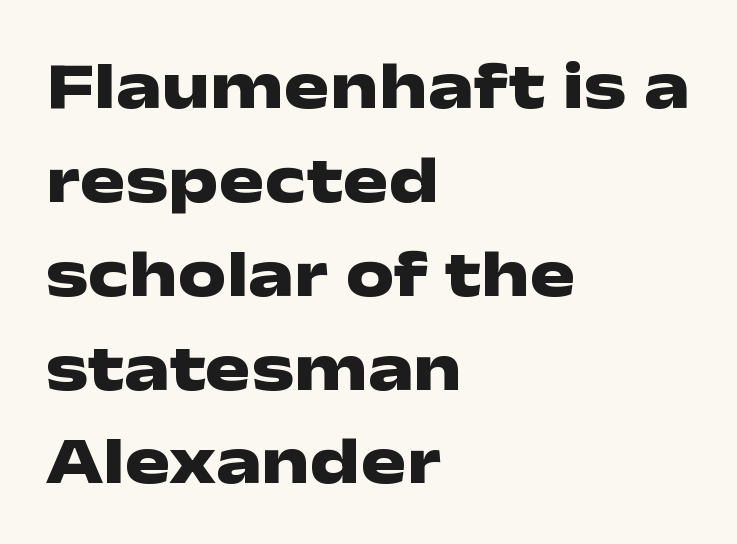
The image shows 68 px heavy, wide sans-serif type, upright; set left-aligned, normal line spacing (1.38x), normal letter spacing, not underlined; low stroke contrast and a medium x-height.
